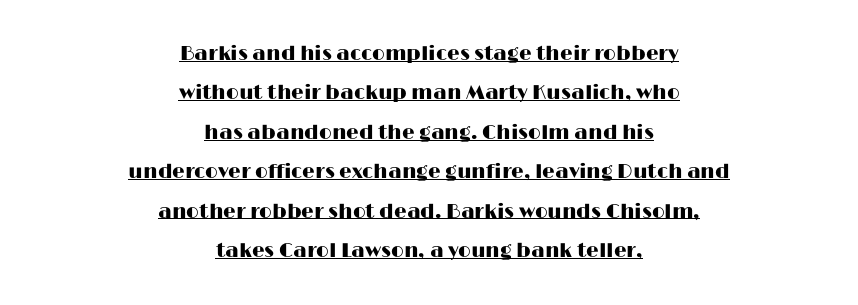
Q: Is the text italic (slanted)? A: No, it is upright.
Q: Is the text underlined? A: Yes.
Q: How is the paragraph aligned? A: Centered.
Q: Is the spacing between letters normal or unusually wide? A: Normal.
Q: Is the spacing between lines tight, normal or loose? A: Loose.
